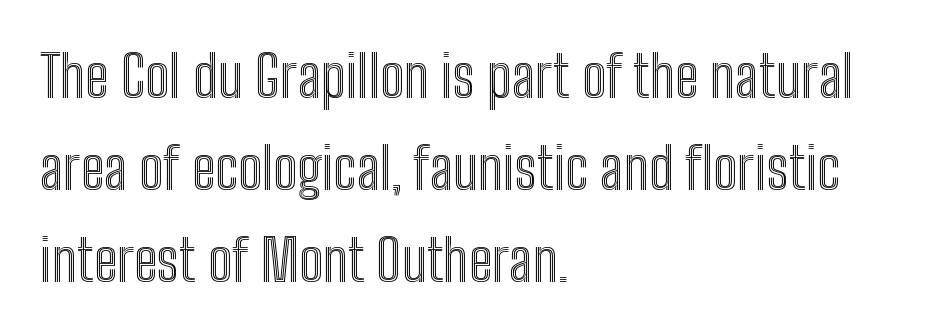
Q: Is the text italic (slanted)? A: No, it is upright.
Q: Is the text underlined? A: No.
Q: How is the paragraph aligned? A: Left-aligned.
Q: Is the spacing between letters normal or unusually wide? A: Normal.
Q: Is the spacing between lines tight, normal or loose? A: Normal.
Q: Width (condensed, normal, or wide)? A: Condensed.
Q: x-height? A: Medium.
Q: Monospaced? A: No.
